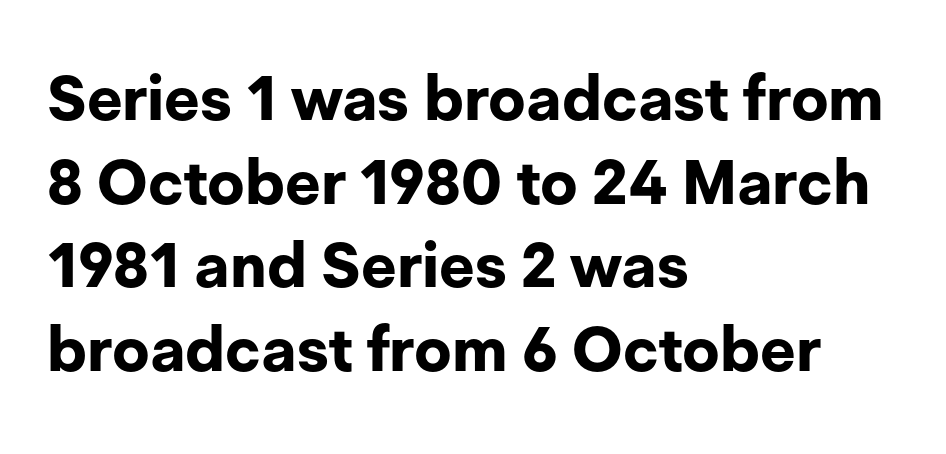
{"serif": "no", "italic": "no", "bold": "yes", "weight": "bold", "width": "normal", "stroke_contrast": "low", "x_height": "medium", "monospaced": "no", "underline": "no", "align": "left", "line_spacing": "normal", "line_spacing_ratio": 1.35, "letter_spacing": "normal", "letter_spacing_em": 0.0, "glyph_px": 62}
